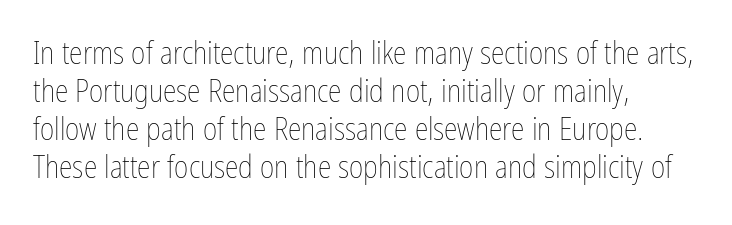
Q: Is the text bold? A: No.
Q: Is the text italic (slanted)? A: No, it is upright.
Q: Is the text underlined? A: No.
Q: How is the paragraph aligned? A: Left-aligned.
Q: Is the spacing between letters normal or unusually wide? A: Normal.
Q: Width (condensed, normal, or wide)? A: Condensed.
Q: Stroke contrast? A: Low.
Q: x-height? A: Medium.
Q: Monospaced? A: No.
